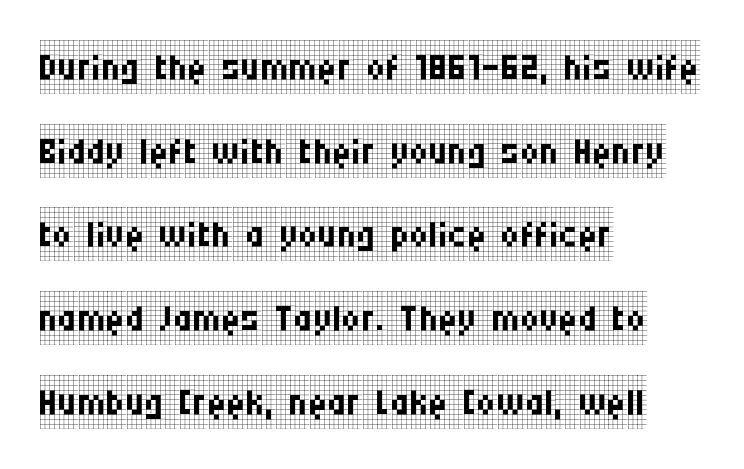
Regular leading. Here the designer chose a conventional face with non-uniform glyph widths. Does extra space separate the letters? No, they use regular spacing. Leftover space on each line is placed entirely after the last word. Words float on clear page, feet unadorned. The letters stand upright; this is a roman face.
